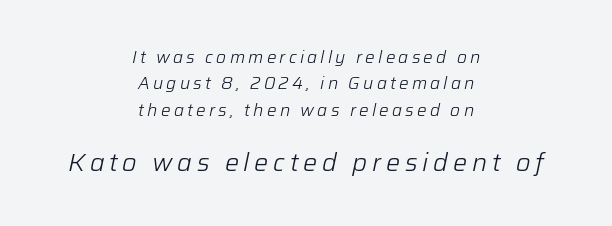
Q: Is the text bold? A: No.
Q: Is the text italic (slanted)? A: Yes, it leans right by about 12 degrees.
Q: Is the text underlined? A: No.
Q: How is the paragraph aligned? A: Centered.
Q: Is the spacing between lines tight, normal or loose? A: Normal.
Q: Which block of text is set in a larger size, the first (top) or the second (bottom)? A: The second (bottom) one.
